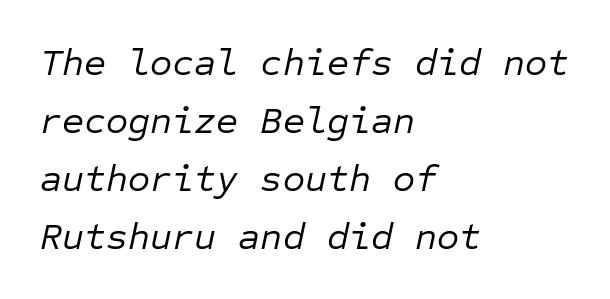
Honestly, there is no underline to notice here at all. A normal amount of white space separates one row of letters from the next. Italic: yes, the glyphs are oblique. Standard letterfit; no display-style spreading of the glyphs. Do the characters align in a grid? Yes, the font is monospaced.
